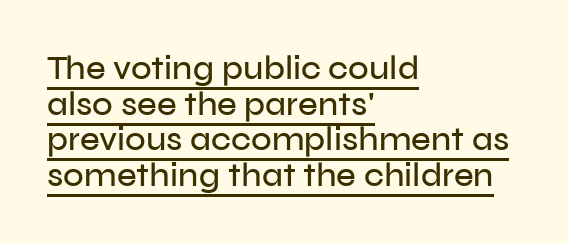
Q: Is the text italic (slanted)? A: No, it is upright.
Q: Is the typeface a serif or a sans-serif typeface? A: Sans-serif.
Q: Is the text underlined? A: Yes.
Q: How is the paragraph aligned? A: Left-aligned.
Q: Is the spacing between letters normal or unusually wide? A: Normal.
Q: Is the spacing between lines tight, normal or loose? A: Tight.
Q: Width (condensed, normal, or wide)? A: Normal.
Q: Stroke contrast? A: Low.
Q: x-height? A: Medium.
Q: Monospaced? A: No.
